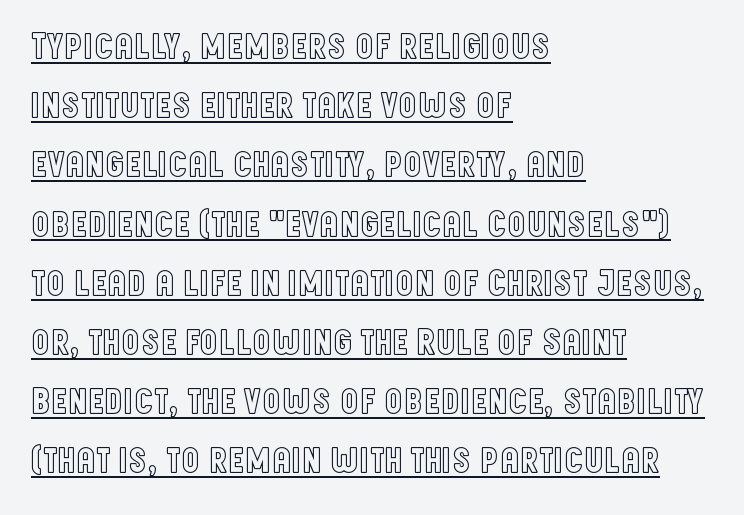
Q: Is the text italic (slanted)? A: No, it is upright.
Q: Is the text underlined? A: Yes.
Q: How is the paragraph aligned? A: Left-aligned.
Q: Is the spacing between letters normal or unusually wide? A: Normal.
Q: Is the spacing between lines tight, normal or loose? A: Normal.
Q: Width (condensed, normal, or wide)? A: Condensed.
Q: x-height? A: Large.
Q: Monospaced? A: No.
